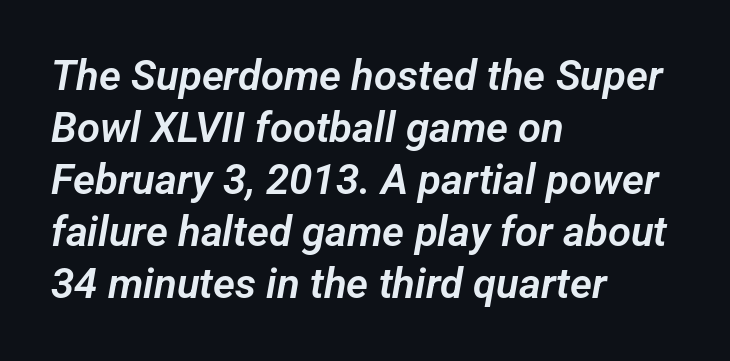
Q: Is the typeface a serif or a sans-serif typeface? A: Sans-serif.
Q: Is the text underlined? A: No.
Q: How is the paragraph aligned? A: Left-aligned.
Q: Is the spacing between letters normal or unusually wide? A: Normal.
Q: Width (condensed, normal, or wide)? A: Normal.
Q: Stroke contrast? A: Low.
Q: x-height? A: Medium.
Q: Monospaced? A: No.
